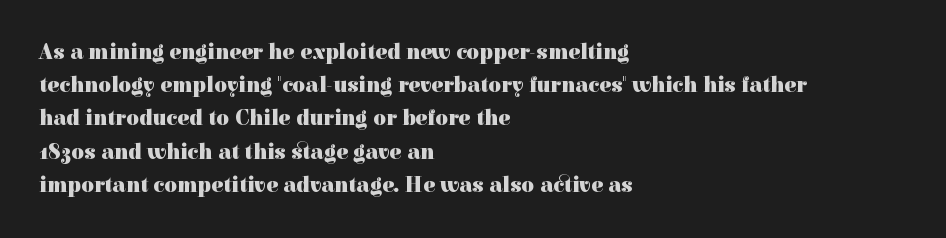
Q: Is the text bold? A: Yes.
Q: Is the text italic (slanted)? A: No, it is upright.
Q: Is the text underlined? A: No.
Q: How is the paragraph aligned? A: Left-aligned.
Q: Is the spacing between letters normal or unusually wide? A: Normal.
Q: Is the spacing between lines tight, normal or loose? A: Normal.
